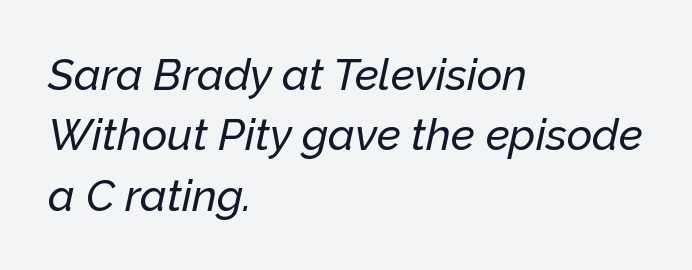
Do the characters align in a grid? No, the font is proportional. Evenly set lines give the paragraph a standard silhouette. Is the block centered? No — it sits flush against the left margin. It's the slanting kind of type.
